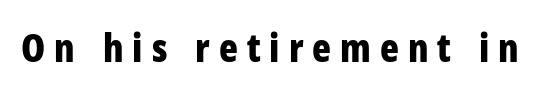
{"serif": "no", "italic": "no", "bold": "yes", "weight": "bold", "width": "condensed", "stroke_contrast": "low", "x_height": "medium", "monospaced": "no", "underline": "no", "letter_spacing": "wide", "letter_spacing_em": 0.23, "glyph_px": 39}
